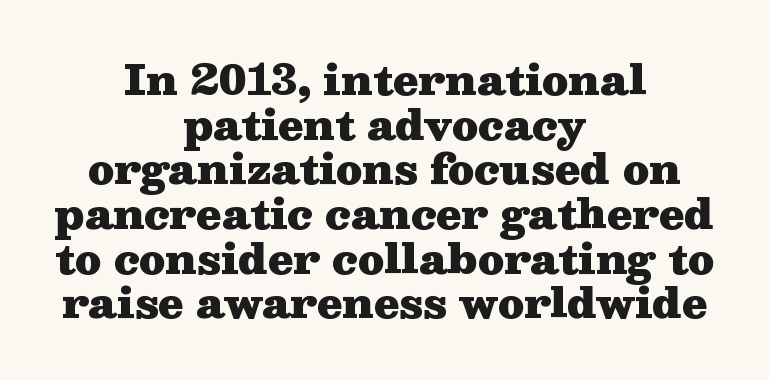
Q: Is the text bold? A: Yes.
Q: Is the text italic (slanted)? A: No, it is upright.
Q: Is the typeface a serif or a sans-serif typeface? A: Serif.
Q: Is the text underlined? A: No.
Q: How is the paragraph aligned? A: Centered.
Q: Is the spacing between letters normal or unusually wide? A: Normal.
Q: Is the spacing between lines tight, normal or loose? A: Tight.
Q: Width (condensed, normal, or wide)? A: Wide.
Q: Stroke contrast? A: Medium.
Q: x-height? A: Medium.
Q: Monospaced? A: No.
